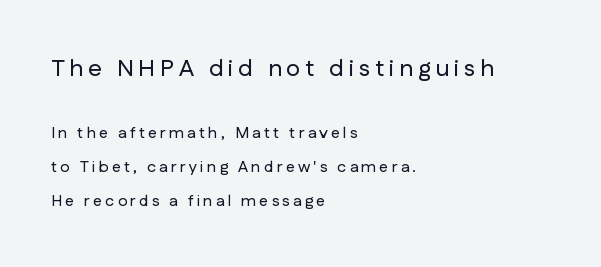
{"italic": "no", "underline": "no", "align": "left", "line_spacing": "loose", "line_spacing_ratio": 2.13, "letter_spacing": "wide", "letter_spacing_em": 0.2, "larger_block": "first", "size_ratio": 1.5, "glyph_px": 24}
